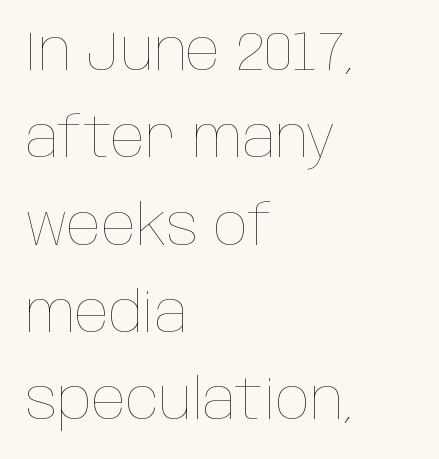
Q: Is the text bold? A: No.
Q: Is the text italic (slanted)? A: No, it is upright.
Q: Is the text underlined? A: No.
Q: How is the paragraph aligned? A: Left-aligned.
Q: Is the spacing between letters normal or unusually wide? A: Normal.
Q: Is the spacing between lines tight, normal or loose? A: Normal.
Q: Width (condensed, normal, or wide)? A: Condensed.
Q: Stroke contrast? A: Low.
Q: x-height? A: Large.
Q: Monospaced? A: No.
